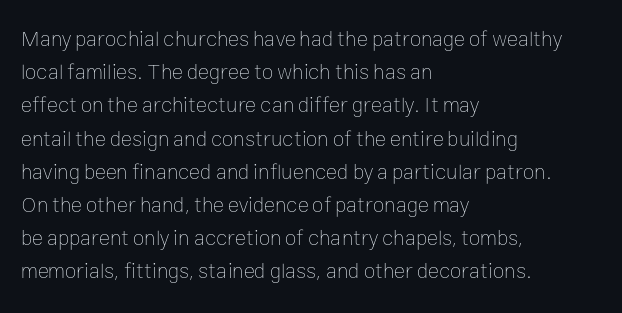
{"italic": "no", "bold": "no", "underline": "no", "align": "left", "line_spacing": "normal", "line_spacing_ratio": 1.58, "letter_spacing": "normal", "letter_spacing_em": 0.0, "glyph_px": 21}
